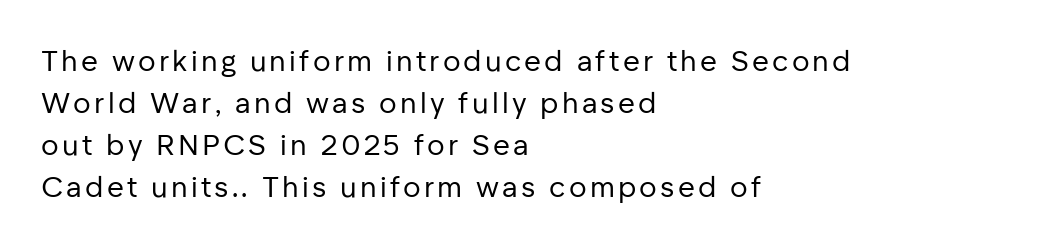
Q: Is the text bold? A: No.
Q: Is the text italic (slanted)? A: No, it is upright.
Q: Is the typeface a serif or a sans-serif typeface? A: Sans-serif.
Q: Is the text underlined? A: No.
Q: How is the paragraph aligned? A: Left-aligned.
Q: Is the spacing between lines tight, normal or loose? A: Normal.
Q: Width (condensed, normal, or wide)? A: Normal.
Q: Stroke contrast? A: Low.
Q: x-height? A: Medium.
Q: Monospaced? A: No.
